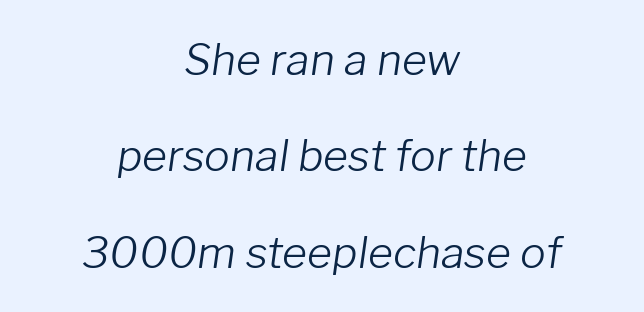
The image shows 43 px light type, italic (leaning right); set centered, loose line spacing (2.24x), normal letter spacing, not underlined; low stroke contrast and a medium x-height.
